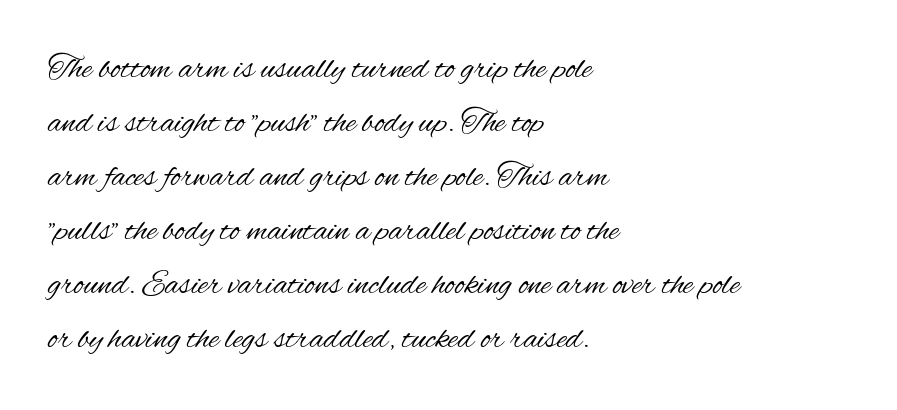
Q: Is the text bold? A: No.
Q: Is the text italic (slanted)? A: Yes.
Q: Is the typeface a serif or a sans-serif typeface? A: Sans-serif.
Q: Is the text underlined? A: No.
Q: How is the paragraph aligned? A: Left-aligned.
Q: Is the spacing between letters normal or unusually wide? A: Normal.
Q: Is the spacing between lines tight, normal or loose? A: Normal.
Q: Width (condensed, normal, or wide)? A: Condensed.
Q: Stroke contrast? A: Medium.
Q: x-height? A: Small.
Q: Monospaced? A: No.
